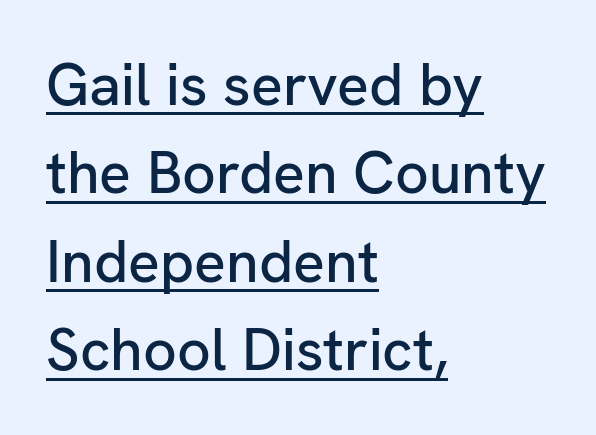
Q: Is the text italic (slanted)? A: No, it is upright.
Q: Is the typeface a serif or a sans-serif typeface? A: Sans-serif.
Q: Is the text underlined? A: Yes.
Q: How is the paragraph aligned? A: Left-aligned.
Q: Is the spacing between letters normal or unusually wide? A: Normal.
Q: Is the spacing between lines tight, normal or loose? A: Normal.
Q: Width (condensed, normal, or wide)? A: Normal.
Q: Stroke contrast? A: Low.
Q: x-height? A: Medium.
Q: Monospaced? A: No.
